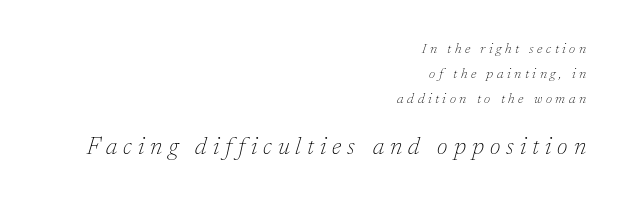
The emphasis by scale lands on block number two, below. Is the block centered? No — it sits flush against the right margin. Style check: oblique. These glyphs show unthickened strokes, regular width or finer.
